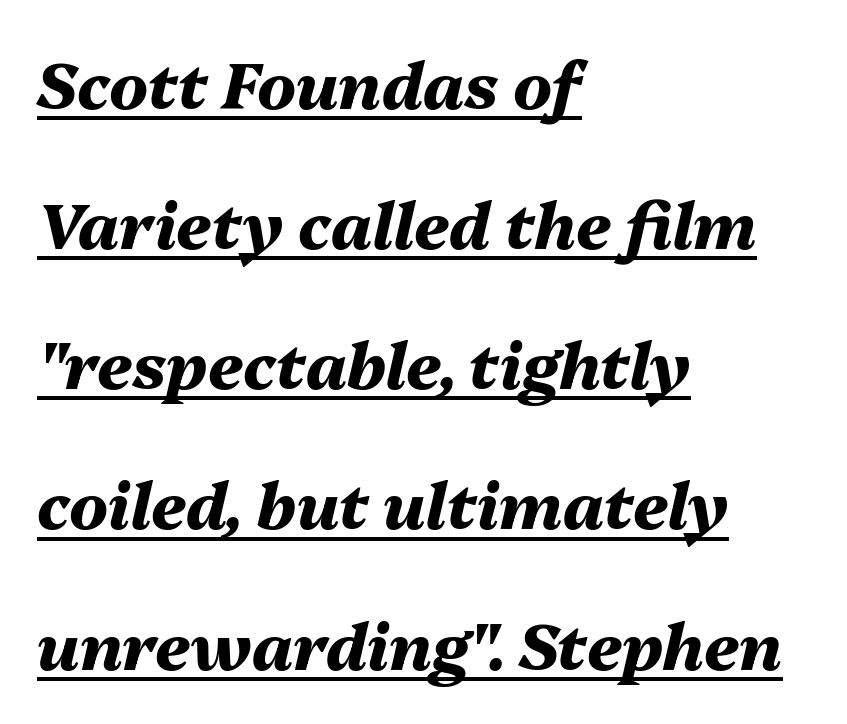
{"italic": "yes", "lean": "right", "slant_degrees": 13, "bold": "yes", "weight": "heavy", "width": "normal", "stroke_contrast": "medium", "x_height": "medium", "monospaced": "no", "underline": "yes", "align": "left", "line_spacing": "loose", "line_spacing_ratio": 2.19, "letter_spacing": "normal", "letter_spacing_em": 0.0, "glyph_px": 64}
